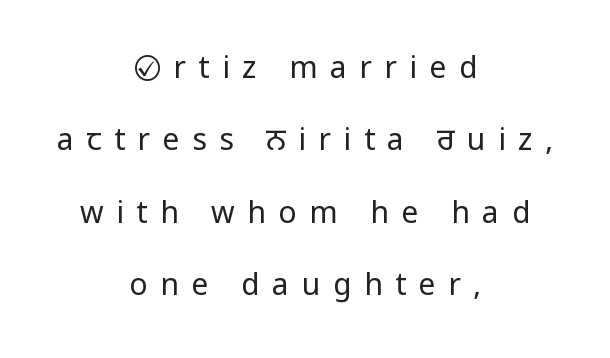
{"serif": "no", "italic": "no", "bold": "no", "weight": "regular", "width": "condensed", "stroke_contrast": "low", "underline": "no", "align": "center", "line_spacing": "loose", "line_spacing_ratio": 2.41, "letter_spacing": "wide", "letter_spacing_em": 0.42, "glyph_px": 30}
